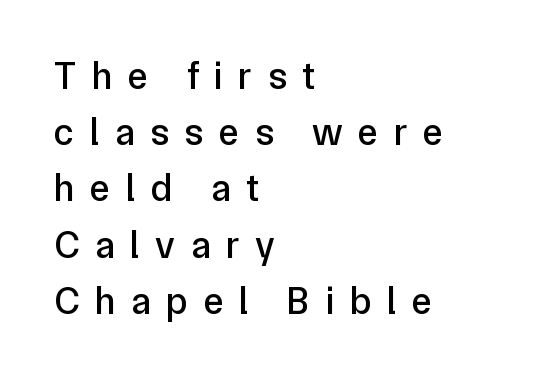
Casual observation: everything's shoved over to the left. Regarding leading, the lines here are spaced in the standard way. The string is rendered with underlining switched off. Classification — sans serif.
